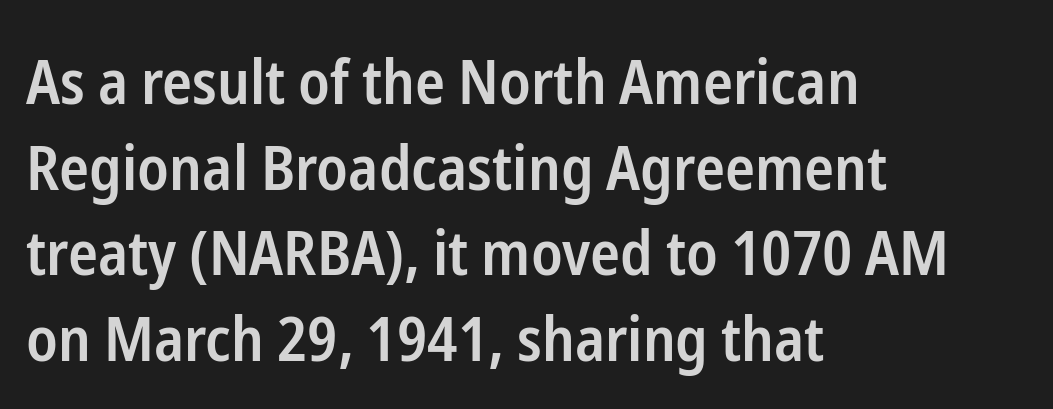
Q: Is the text bold? A: Semi-bold.
Q: Is the text italic (slanted)? A: No, it is upright.
Q: Is the typeface a serif or a sans-serif typeface? A: Sans-serif.
Q: Is the text underlined? A: No.
Q: How is the paragraph aligned? A: Left-aligned.
Q: Is the spacing between letters normal or unusually wide? A: Normal.
Q: Is the spacing between lines tight, normal or loose? A: Normal.
Q: Width (condensed, normal, or wide)? A: Condensed.
Q: Stroke contrast? A: Low.
Q: x-height? A: Medium.
Q: Monospaced? A: No.
